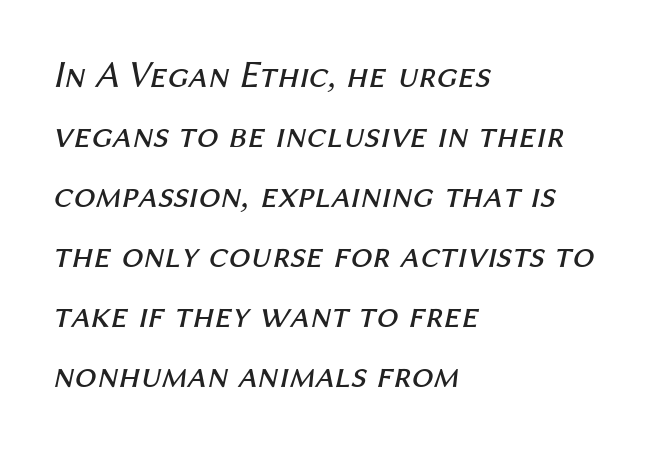
{"italic": "yes", "lean": "right", "slant_degrees": 12, "bold": "no", "weight": "regular", "width": "normal", "stroke_contrast": "medium", "x_height": "medium", "monospaced": "no", "underline": "no", "align": "left", "line_spacing": "normal", "line_spacing_ratio": 1.54, "letter_spacing": "normal", "letter_spacing_em": 0.0, "glyph_px": 39}
